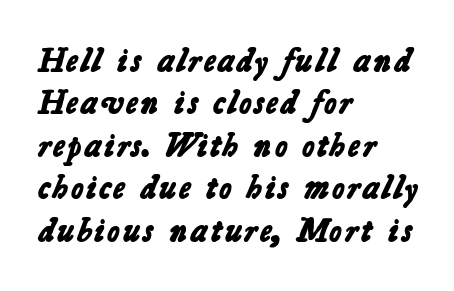
How would I describe the line gaps? Plain and ordinary. Looks like regular typesetting: each glyph gets only the width it needs. Descender tails drop into unmarked territory. Each glyph is drawn with heavy, bold strokes.
